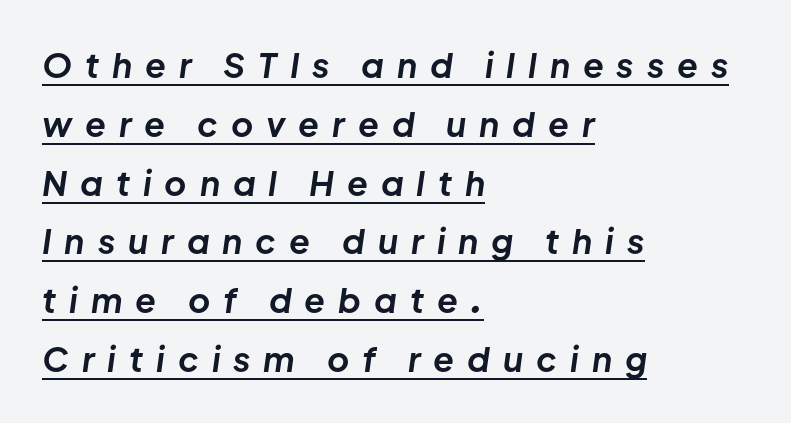
Looks like regular typesetting: each glyph gets only the width it needs. Every word sits above its own underline. An italicized treatment has been applied to the whole sample. Leftover space on each line is placed entirely after the last word. Bold? Absolutely — the strokes are thick and heavy.
